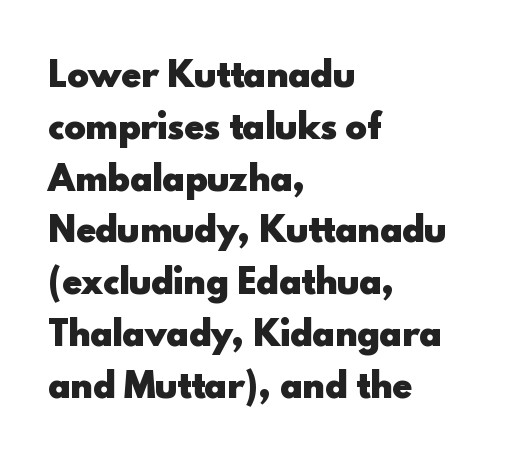
Here the designer chose a conventional face with non-uniform glyph widths. The strip under each line holds only bare page. The face used here is a sans, in the tradition of grotesques and geometrics. Baseline-to-baseline distance is the conventional proportion of letter height. The ragged edge is on the right, which tells us the setting is flush left. Notice how thick the strokes are: this is what a full bold looks like.
